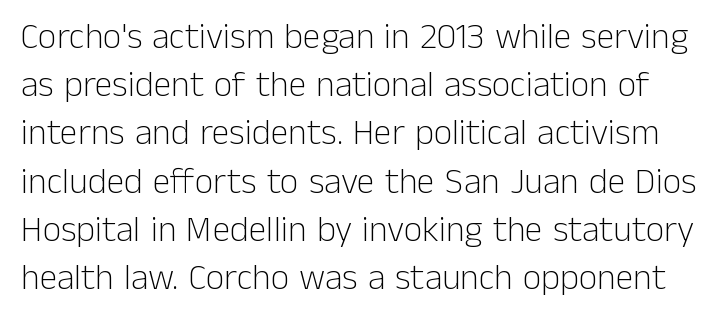
Q: Is the text bold? A: No.
Q: Is the text italic (slanted)? A: No, it is upright.
Q: Is the typeface a serif or a sans-serif typeface? A: Sans-serif.
Q: Is the text underlined? A: No.
Q: Is the spacing between letters normal or unusually wide? A: Normal.
Q: Is the spacing between lines tight, normal or loose? A: Normal.
Q: Width (condensed, normal, or wide)? A: Normal.
Q: Stroke contrast? A: Low.
Q: x-height? A: Medium.
Q: Monospaced? A: No.
